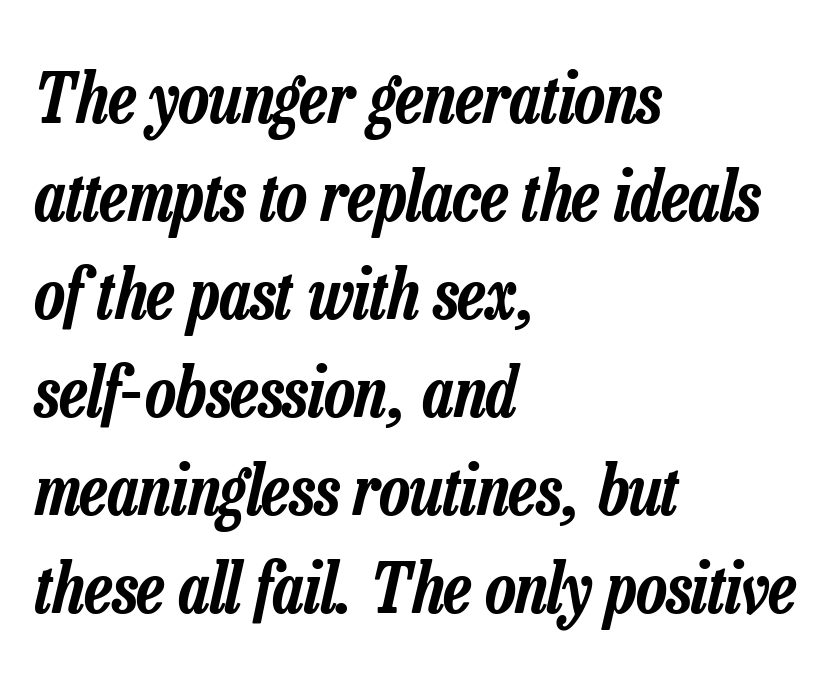
Q: Is the text italic (slanted)? A: Yes, it leans right by about 13 degrees.
Q: Is the text underlined? A: No.
Q: How is the paragraph aligned? A: Left-aligned.
Q: Is the spacing between letters normal or unusually wide? A: Normal.
Q: Is the spacing between lines tight, normal or loose? A: Normal.
Q: Width (condensed, normal, or wide)? A: Condensed.
Q: Stroke contrast? A: Low.
Q: x-height? A: Medium.
Q: Monospaced? A: No.
